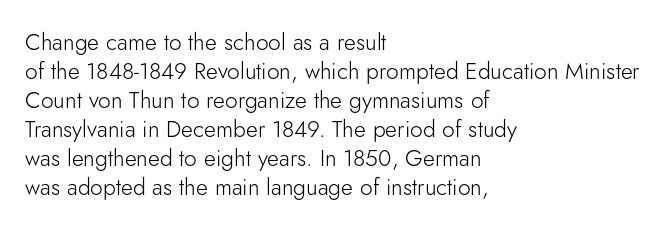
The image shows 23 px text type, upright; set left-aligned, normal line spacing (1.26x), normal letter spacing, not underlined.
